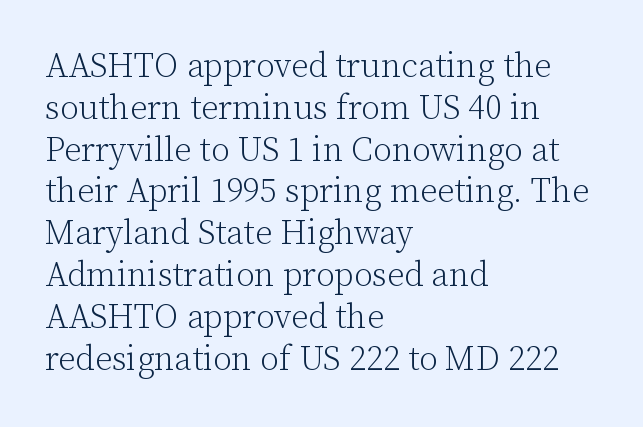
The image shows 34 px light serif type, upright; set left-aligned, line spacing 1.23x, normal letter spacing, not underlined; low stroke contrast and a medium x-height.
